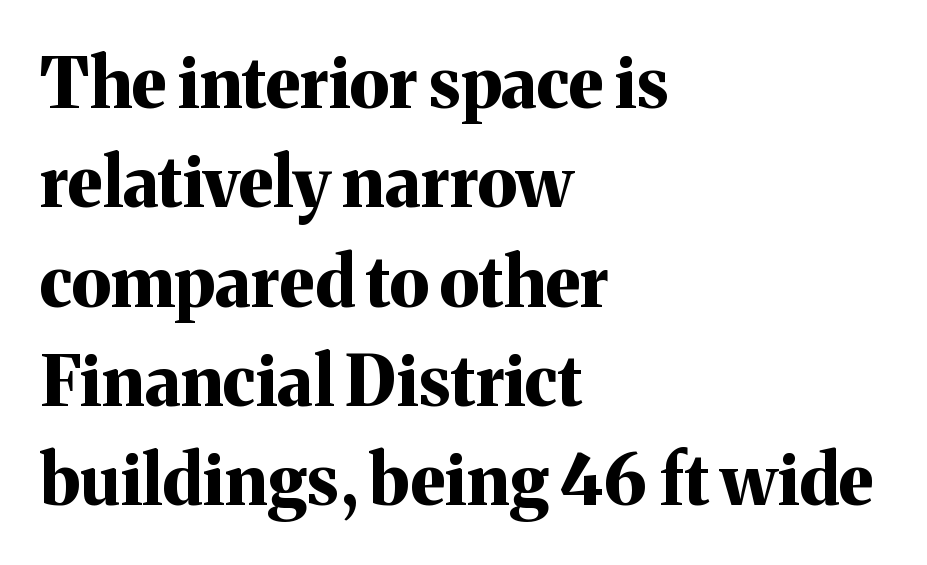
Q: Is the text bold? A: Yes.
Q: Is the text italic (slanted)? A: No, it is upright.
Q: Is the typeface a serif or a sans-serif typeface? A: Serif.
Q: Is the text underlined? A: No.
Q: How is the paragraph aligned? A: Left-aligned.
Q: Is the spacing between letters normal or unusually wide? A: Normal.
Q: Is the spacing between lines tight, normal or loose? A: Normal.
Q: Width (condensed, normal, or wide)? A: Normal.
Q: Stroke contrast? A: Medium.
Q: x-height? A: Medium.
Q: Monospaced? A: No.
